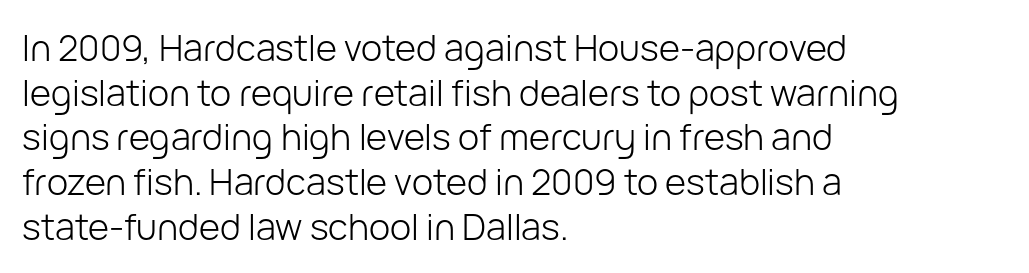
The image shows 36 px light sans-serif type, upright; set left-aligned, line spacing 1.24x, normal letter spacing, not underlined; low stroke contrast and a medium x-height.
